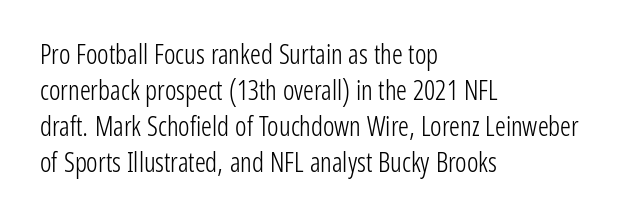
The image shows 27 px text type, upright; set left-aligned, normal line spacing (1.33x), normal letter spacing, not underlined.
